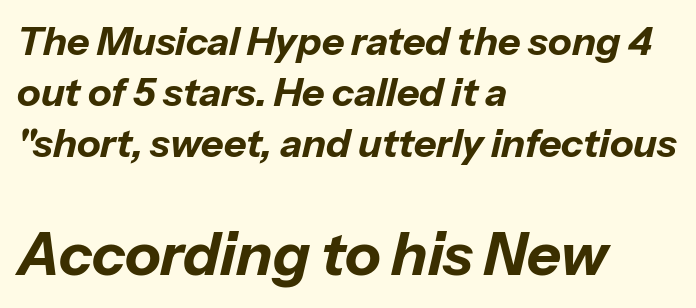
{"italic": "yes", "lean": "right", "slant_degrees": 13, "bold": "yes", "weight": "bold", "width": "normal", "stroke_contrast": "low", "x_height": "medium", "monospaced": "no", "underline": "no", "align": "left", "line_spacing": "normal", "line_spacing_ratio": 1.31, "letter_spacing": "normal", "letter_spacing_em": 0.0, "larger_block": "second", "size_ratio": 1.51, "glyph_px": 59}
